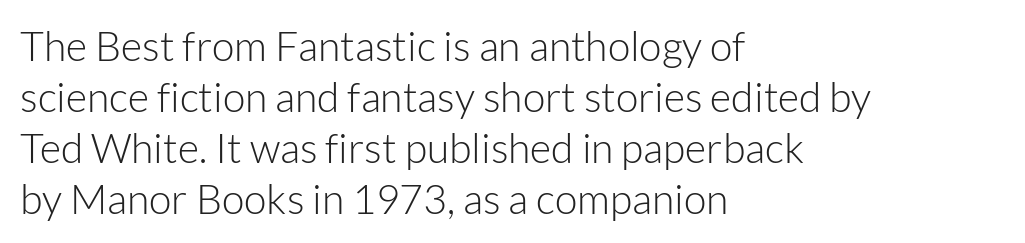
A sans-serif font was chosen for this passage. The line texture is even and compact thanks to regular tracking. Does the lettering tilt? It doesn't — this is upright. If you drew a ruler down the left edge, every line would touch it. Has an underline been added? It has not. The passage shown is not bold in any degree.
